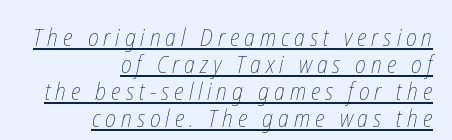
The image shows 24 px text type; set right-aligned, tight line spacing (1.12x), unusually wide letter spacing (+0.21 em), underlined.
